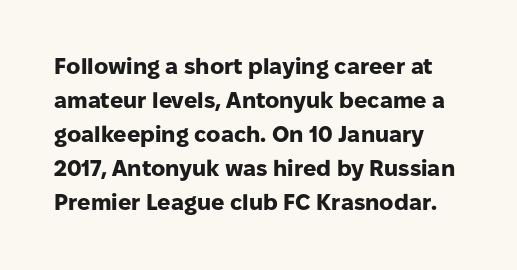
The passage shown is emphatically bold. The type is set solid horizontally, with unmodified tracking. Check the space under the baseline: it is left empty. Quick note: not italic, upright.
